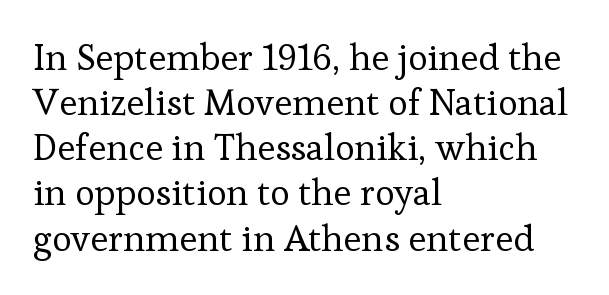
{"serif": "yes", "italic": "no", "bold": "no", "weight": "regular", "width": "normal", "stroke_contrast": "low", "x_height": "medium", "monospaced": "no", "underline": "no", "align": "left", "line_spacing_ratio": 1.22, "letter_spacing": "normal", "letter_spacing_em": 0.0, "glyph_px": 37}
